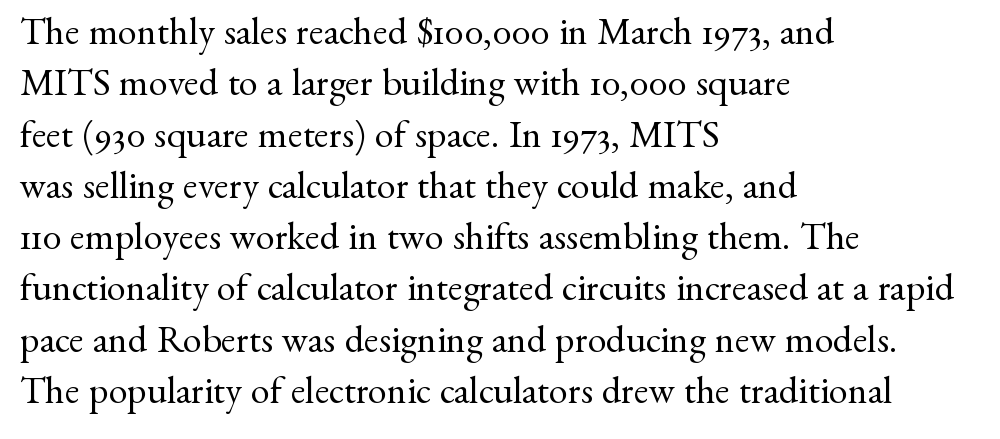
{"serif": "yes", "italic": "no", "bold": "no", "weight": "regular", "width": "normal", "stroke_contrast": "medium", "x_height": "small", "monospaced": "no", "underline": "no", "align": "left", "line_spacing": "normal", "line_spacing_ratio": 1.35, "letter_spacing": "normal", "letter_spacing_em": 0.0, "glyph_px": 38}
